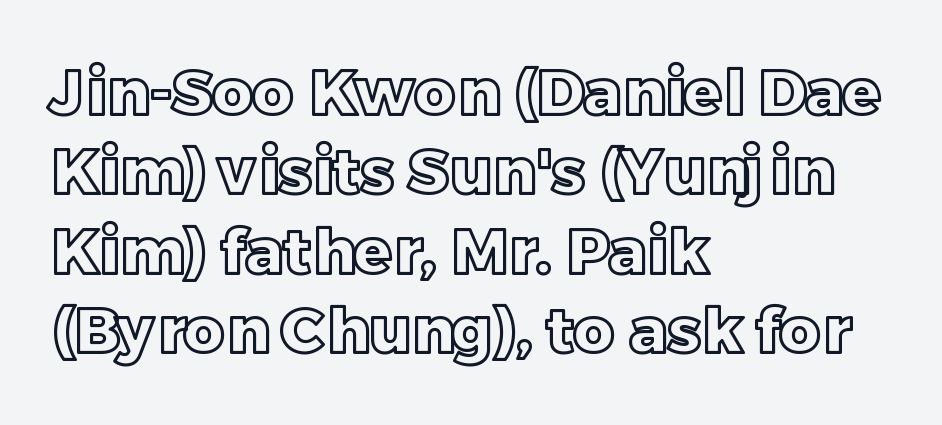
Q: Is the text italic (slanted)? A: No, it is upright.
Q: Is the text underlined? A: No.
Q: How is the paragraph aligned? A: Left-aligned.
Q: Is the spacing between letters normal or unusually wide? A: Normal.
Q: Is the spacing between lines tight, normal or loose? A: Normal.
Q: Width (condensed, normal, or wide)? A: Normal.
Q: x-height? A: Large.
Q: Monospaced? A: No.
